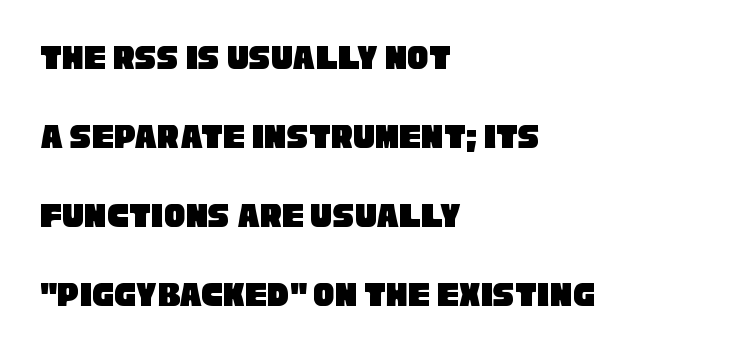
Q: Is the typeface a serif or a sans-serif typeface? A: Sans-serif.
Q: Is the text underlined? A: No.
Q: How is the paragraph aligned? A: Left-aligned.
Q: Is the spacing between letters normal or unusually wide? A: Normal.
Q: Is the spacing between lines tight, normal or loose? A: Loose.
Q: Width (condensed, normal, or wide)? A: Condensed.
Q: Stroke contrast? A: Low.
Q: x-height? A: Large.
Q: Monospaced? A: No.
